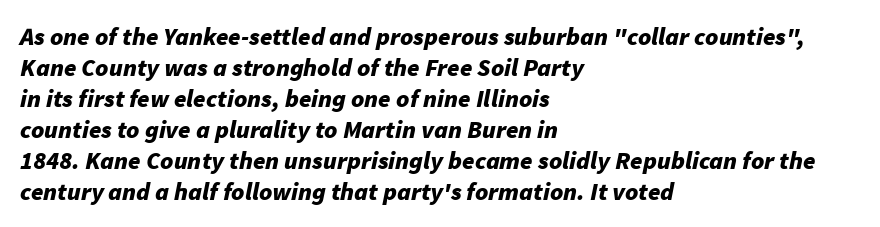
Looking at the ascenders, they clearly lean. Here the glyphs are tracked normally, forming tight word shapes. In CSS terms this would be text-align: left. Pretty heavy lettering here — definitely bold. Nobody drew a line under any word here.
